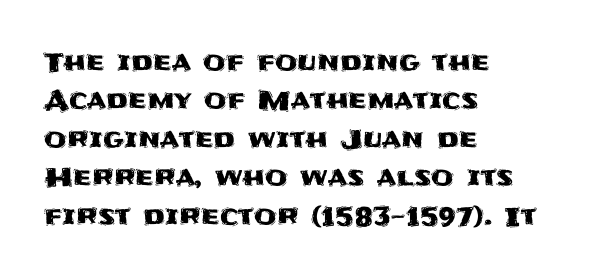
These lines keep a tight, regular rhythm from letter to letter. A student would call this left alignment; a typographer would say flush left, rag right. Descenders are the only things crossing below the line. Evenly set lines give the paragraph a standard silhouette. Ordinary non-slanted type is in use.
